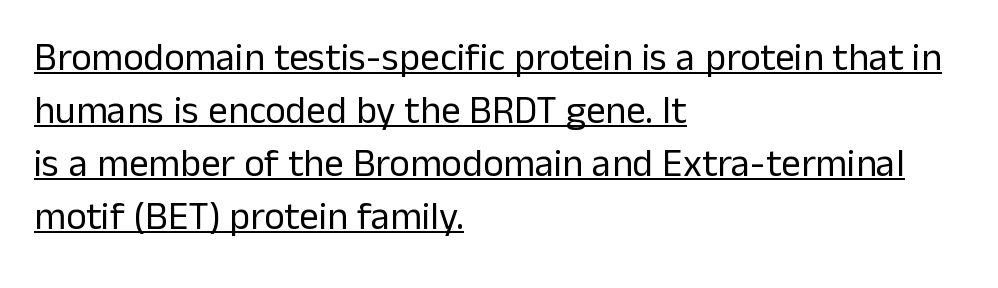
Rows of type keep a routine distance in the vertical direction. Quick note: not italic, upright. Check the space under the baseline: a stroke is drawn there. Proportional: the letters do not fall into vertical columns. Each line starts at the same left margin while the right side varies. Nothing sits at the stroke ends, so this counts as sans-serif.
